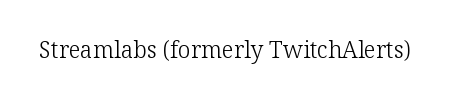
The image shows 23 px text type, upright; set normal letter spacing, not underlined.
